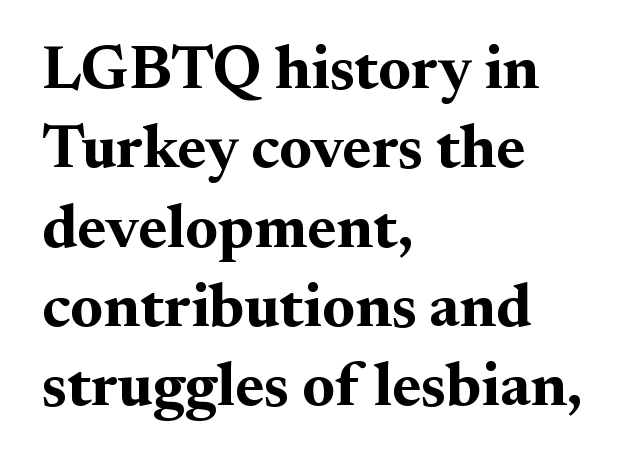
{"serif": "yes", "italic": "no", "bold": "yes", "weight": "bold", "width": "normal", "stroke_contrast": "medium", "x_height": "small", "monospaced": "no", "underline": "no", "align": "left", "line_spacing": "normal", "line_spacing_ratio": 1.28, "letter_spacing": "normal", "letter_spacing_em": 0.0, "glyph_px": 62}
